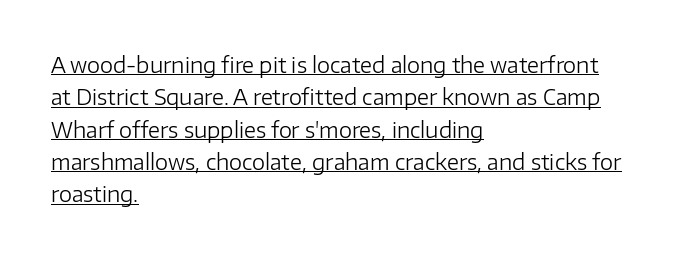
{"italic": "no", "bold": "no", "underline": "yes", "align": "left", "line_spacing": "normal", "line_spacing_ratio": 1.54, "letter_spacing": "normal", "letter_spacing_em": 0.0, "glyph_px": 21}
